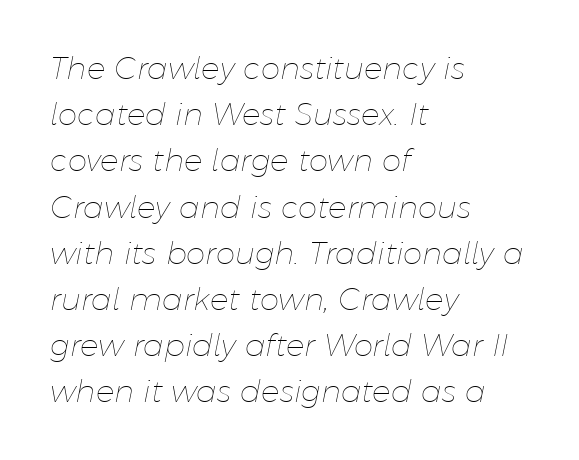
{"italic": "yes", "lean": "right", "slant_degrees": 11, "bold": "no", "weight": "thin", "width": "normal", "stroke_contrast": "low", "x_height": "medium", "monospaced": "no", "underline": "no", "align": "left", "line_spacing": "normal", "line_spacing_ratio": 1.49, "letter_spacing": "normal", "letter_spacing_em": 0.0, "glyph_px": 31}
